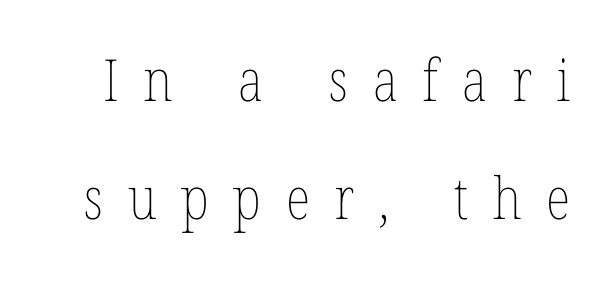
Whoever set this chose breathing room over compactness in the vertical rhythm. What stands out about the letter spacing? Its width — letters are far apart. The letters stand upright; this is a roman face. This sample has the flowing, uneven cadence of proportional lettering. Nobody drew a line under any word here.
